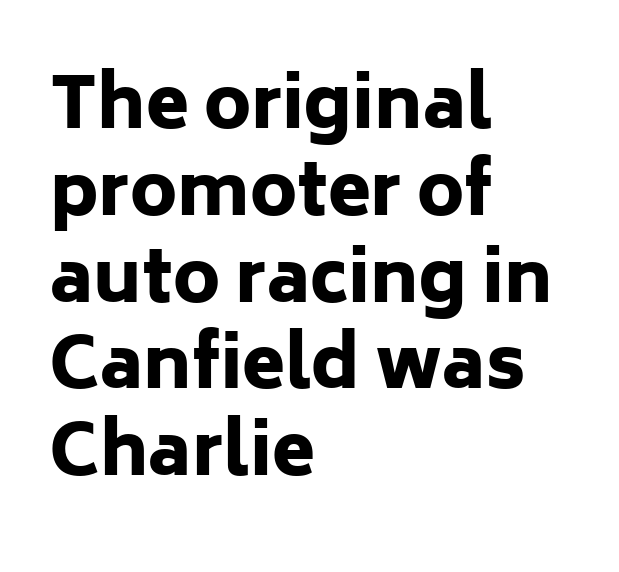
The image shows 70 px heavy sans-serif type, upright; set left-aligned, line spacing 1.24x, normal letter spacing, not underlined; low stroke contrast and a medium x-height.
